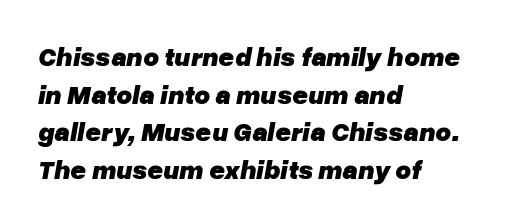
The image shows 27 px bold type, italic (leaning right); set left-aligned, normal line spacing (1.39x), normal letter spacing, not underlined.
